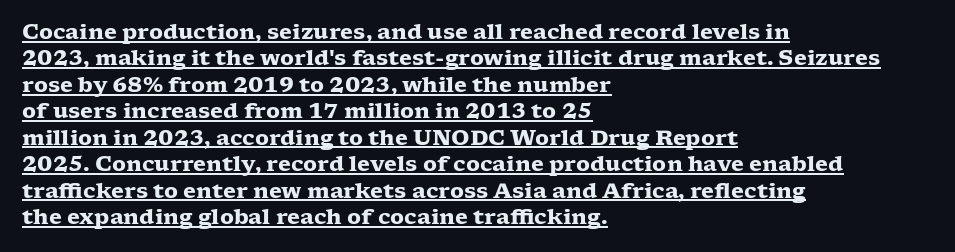
Q: Is the text bold? A: Yes.
Q: Is the text italic (slanted)? A: No, it is upright.
Q: Is the text underlined? A: Yes.
Q: How is the paragraph aligned? A: Left-aligned.
Q: Is the spacing between letters normal or unusually wide? A: Normal.
Q: Is the spacing between lines tight, normal or loose? A: Normal.
